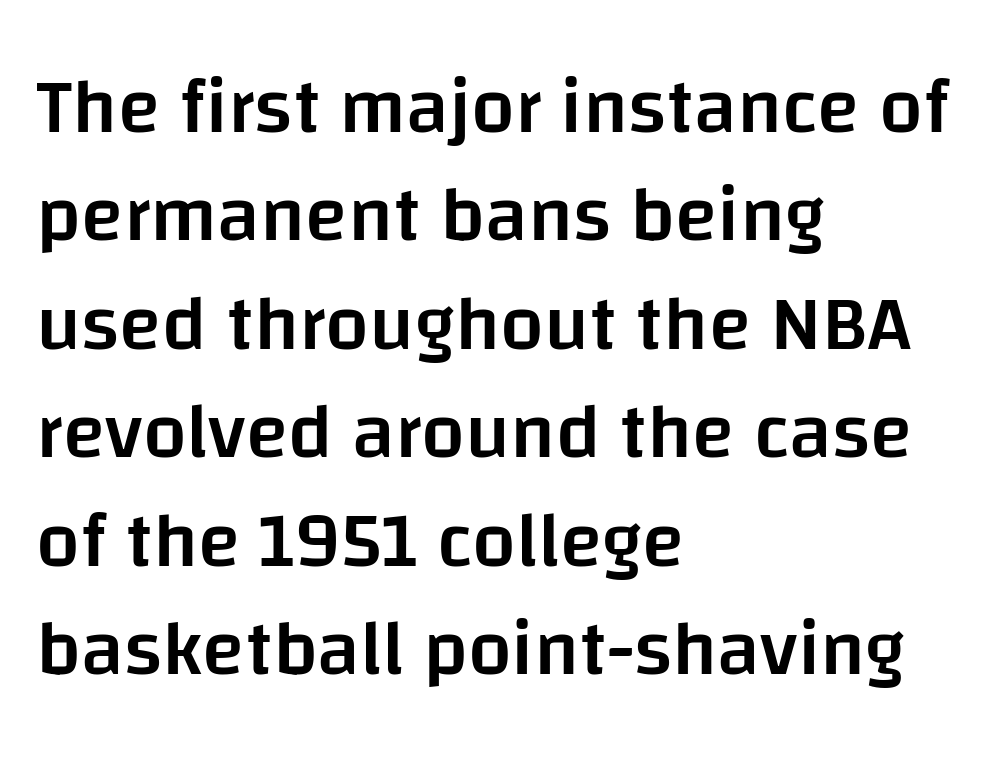
Designer's note — italics off, roman on. A typesetter would call this zero additional tracking. Check under the words: just untouched page. The rendering shows plain stroke endings on the letterforms — a sans-serif design. Firm but not heavy-handed strokes: this text is semibold.
